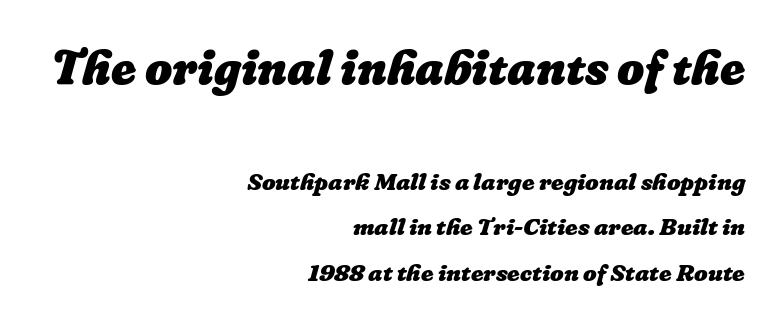
Type without underlining. You'd pick this weight for a headline — it's a proper bold. Of the two passages, the one on top uses the larger point size. Each letter keeps its own natural width here, so spacing adapts to shape.
